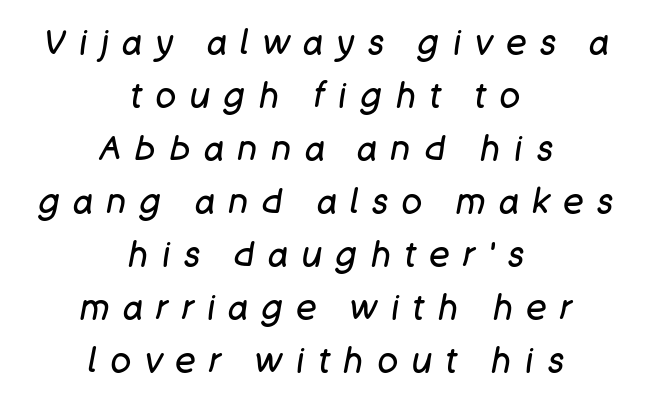
Q: Is the text bold? A: No.
Q: Is the text italic (slanted)? A: Yes, it leans right by about 11 degrees.
Q: Is the text underlined? A: No.
Q: How is the paragraph aligned? A: Centered.
Q: Is the spacing between letters normal or unusually wide? A: Unusually wide.
Q: Is the spacing between lines tight, normal or loose? A: Normal.
Q: Width (condensed, normal, or wide)? A: Normal.
Q: Stroke contrast? A: Low.
Q: x-height? A: Large.
Q: Monospaced? A: No.
